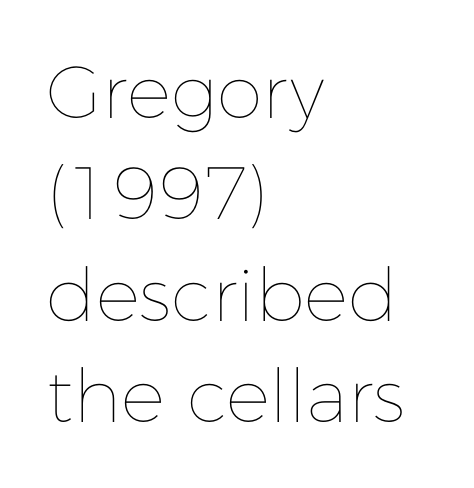
Anything drawn beneath the words? Only blank space. Weight class: somewhere from thin through regular. Interline gaps are of average width in this sample. Left-aligned paragraph, ragged on the right. Proportional: the letters do not fall into vertical columns. Ordinary non-slanted type is in use.
